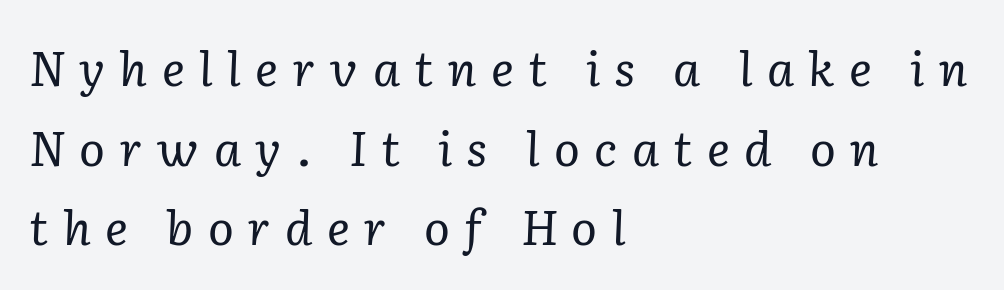
Q: Is the text bold? A: No.
Q: Is the text italic (slanted)? A: Yes, it leans right by about 2 degrees.
Q: Is the typeface a serif or a sans-serif typeface? A: Serif.
Q: Is the text underlined? A: No.
Q: How is the paragraph aligned? A: Left-aligned.
Q: Is the spacing between letters normal or unusually wide? A: Unusually wide.
Q: Is the spacing between lines tight, normal or loose? A: Normal.
Q: Width (condensed, normal, or wide)? A: Normal.
Q: Stroke contrast? A: Low.
Q: x-height? A: Medium.
Q: Monospaced? A: No.
